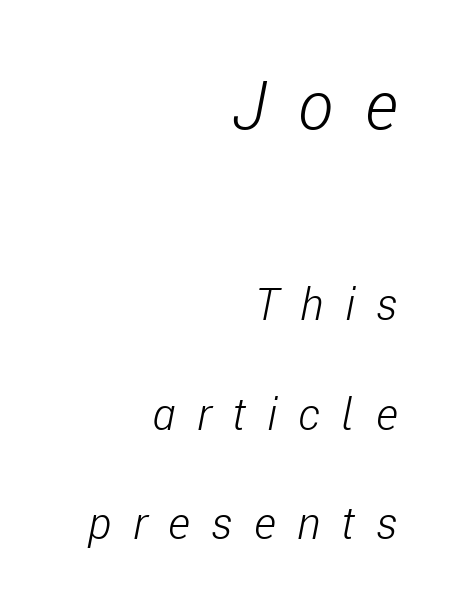
Q: Is the text bold? A: No.
Q: Is the text italic (slanted)? A: Yes, it leans right by about 11 degrees.
Q: Is the text underlined? A: No.
Q: How is the paragraph aligned? A: Right-aligned.
Q: Is the spacing between letters normal or unusually wide? A: Unusually wide.
Q: Is the spacing between lines tight, normal or loose? A: Loose.
Q: Which block of text is set in a larger size, the first (top) or the second (bottom)? A: The first (top) one.
Q: Width (condensed, normal, or wide)? A: Condensed.
Q: Stroke contrast? A: Low.
Q: x-height? A: Medium.
Q: Monospaced? A: No.
